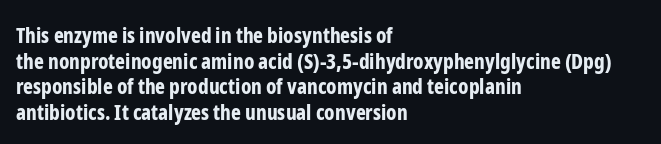
Is there any slant? The stems are plumb. The zone under the glyphs is completely vacant. Caption: bold face, heavy strokes. Each word holds together tightly as a unit, with standard inter-letter gaps. Does the copy run flush right? No — it runs flush left.
